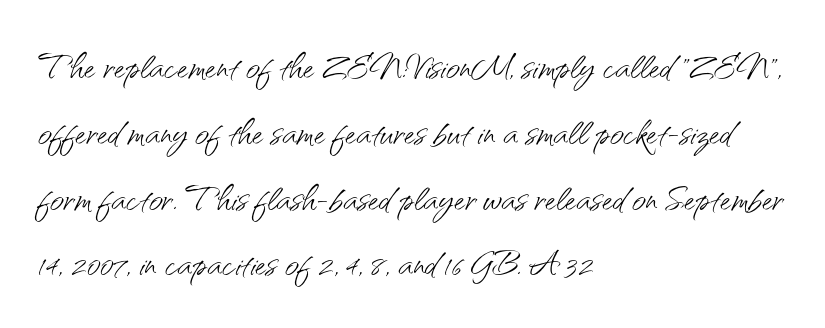
Line beginnings align vertically; line endings do not. Examine the stroke ends and you'll find no serifs. A bare baseline throughout the passage. The rows are spaced the way most documents space them. Proportional: the letters do not fall into vertical columns.
